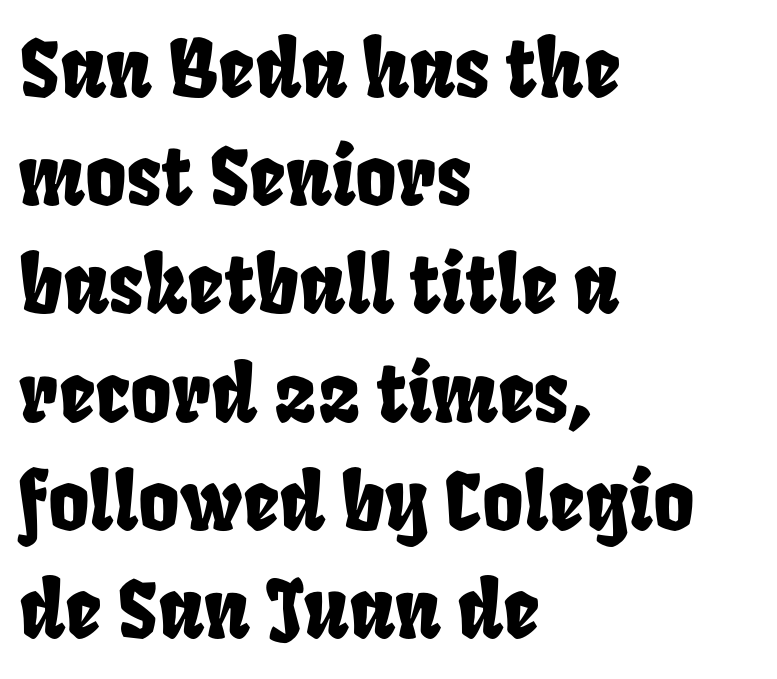
{"width": "condensed", "stroke_contrast": "low", "x_height": "large", "monospaced": "no", "underline": "no", "align": "left", "line_spacing": "normal", "line_spacing_ratio": 1.37, "letter_spacing": "normal", "letter_spacing_em": 0.0, "glyph_px": 79}
